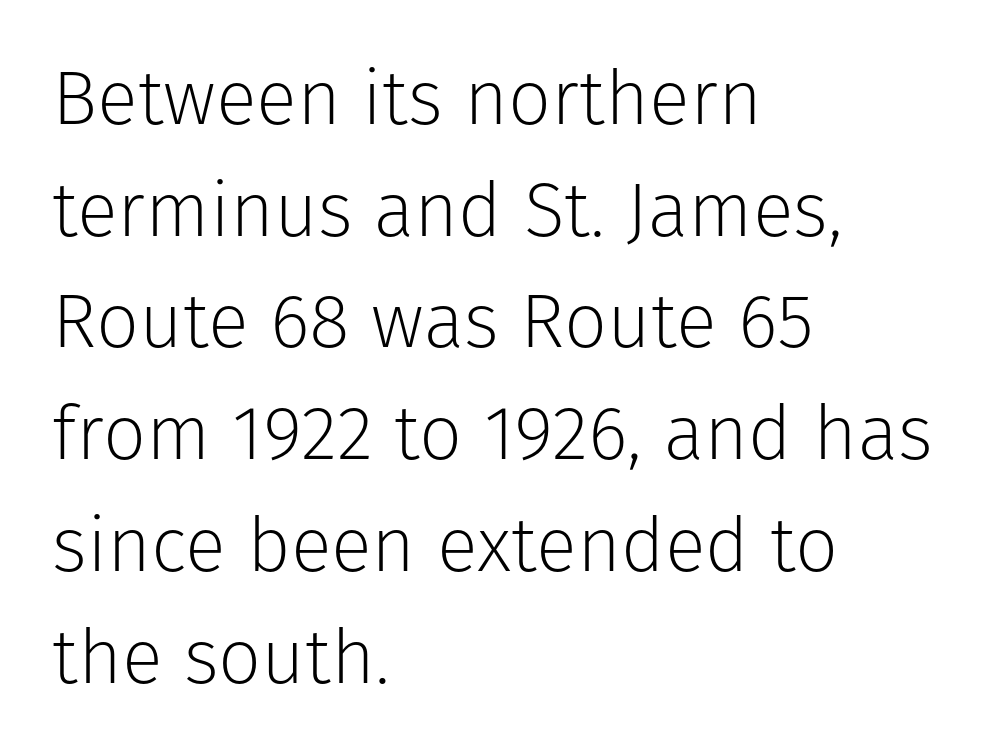
{"serif": "no", "italic": "no", "bold": "no", "weight": "light", "width": "normal", "stroke_contrast": "low", "x_height": "medium", "monospaced": "no", "underline": "no", "align": "left", "line_spacing": "normal", "line_spacing_ratio": 1.47, "letter_spacing": "normal", "letter_spacing_em": 0.0, "glyph_px": 76}
